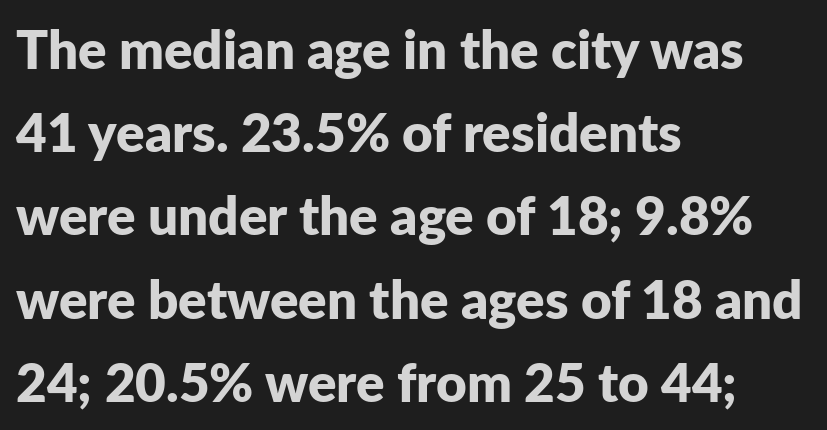
Q: Is the text bold? A: Yes.
Q: Is the text italic (slanted)? A: No, it is upright.
Q: Is the typeface a serif or a sans-serif typeface? A: Sans-serif.
Q: Is the text underlined? A: No.
Q: How is the paragraph aligned? A: Left-aligned.
Q: Is the spacing between letters normal or unusually wide? A: Normal.
Q: Is the spacing between lines tight, normal or loose? A: Normal.
Q: Width (condensed, normal, or wide)? A: Normal.
Q: Stroke contrast? A: Low.
Q: x-height? A: Medium.
Q: Monospaced? A: No.
